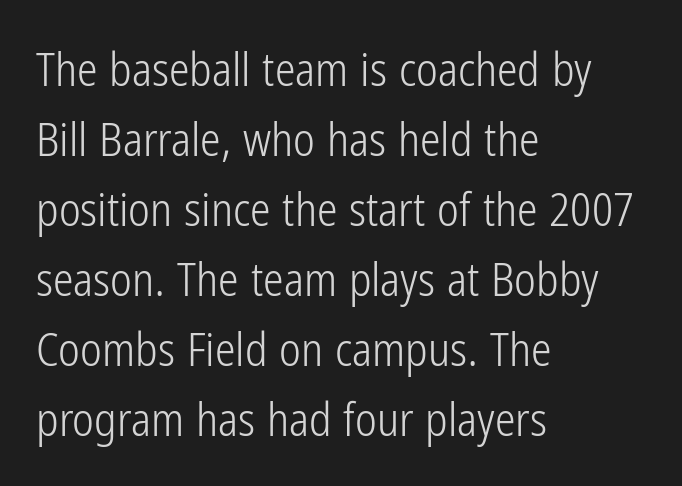
Q: Is the text bold? A: No.
Q: Is the text italic (slanted)? A: No, it is upright.
Q: Is the typeface a serif or a sans-serif typeface? A: Sans-serif.
Q: Is the text underlined? A: No.
Q: How is the paragraph aligned? A: Left-aligned.
Q: Is the spacing between letters normal or unusually wide? A: Normal.
Q: Is the spacing between lines tight, normal or loose? A: Normal.
Q: Width (condensed, normal, or wide)? A: Condensed.
Q: Stroke contrast? A: Low.
Q: x-height? A: Medium.
Q: Monospaced? A: No.
